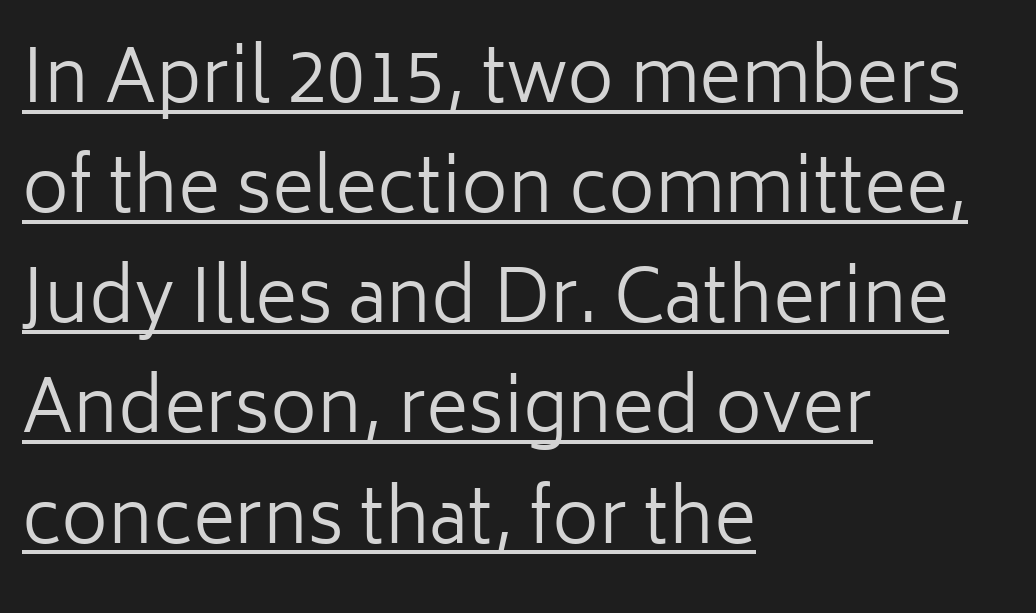
These lines sit exactly where default settings would place them. Look at the tracking — it's just the regular setting, nothing added. Is the stroke heavy? The answer is a plain regular-or-lighter. Caption: lettering with a line underneath.
